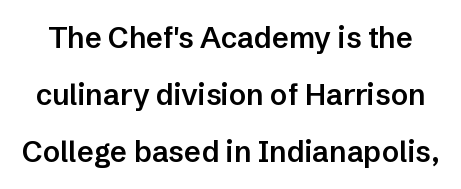
Stems and bowls a touch heavier than normal — semibold. There is no visible air inserted between adjacent glyphs. Unlike italic type, these characters show no tilt at all. Quick note: interline space is abundant. Think of a printed novel: that variable character pitch is what you see here.
